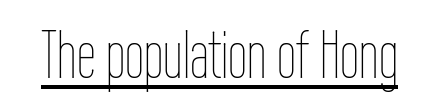
Words appear dense and cohesive because spacing is normal. Weight: not bold — regular or lighter. Do the characters align in a grid? No, the font is proportional. Ascenders rise straight up at ninety degrees. This rendering features underlined lettering.
